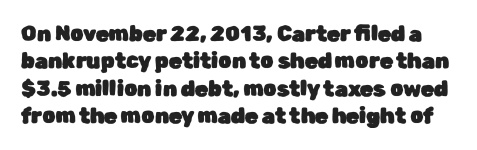
Honestly, there is no underline to notice here at all. This sample uses an upright cut, with every glyph sitting square on the baseline. Leading: standard. This rendering leaves character spacing at its baseline value.
